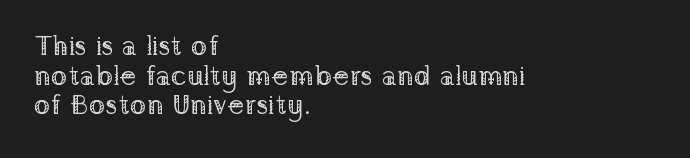
The image shows 28 px regular-weight serif type, upright; set left-aligned, tight line spacing (1.06x), normal letter spacing, not underlined; low stroke contrast and a medium x-height.
